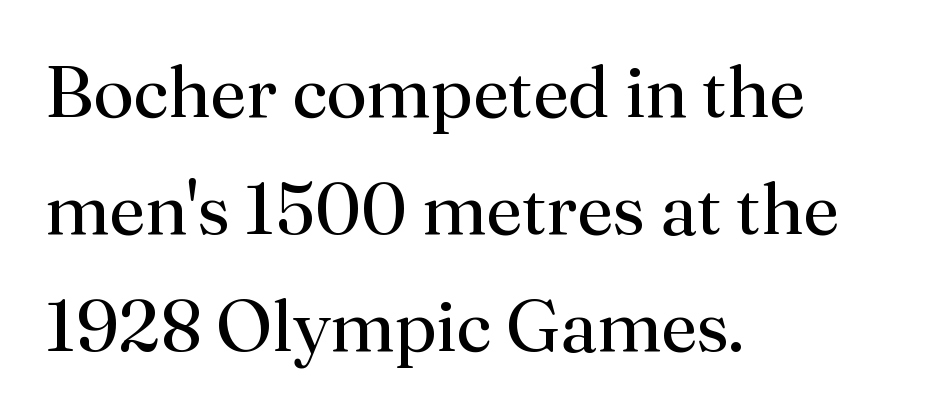
The zone under the glyphs is completely vacant. Varying glyph widths throughout — classic text-font behaviour. The strokes are not fattened; the text isn't bold. Regarding leading, the lines here are spaced in the standard way. The designer went with a serif here, giving each stem small feet.
